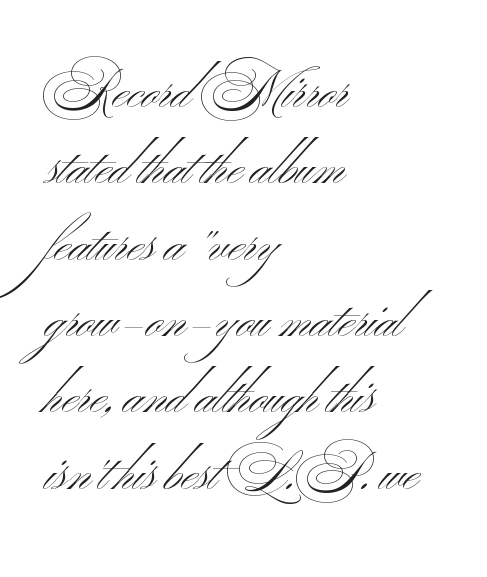
The rendering uses natural spacing where letterforms have individual widths. Is the letter spacing exaggerated? No — it looks like the ordinary default. Each stroke keeps to a modest, everyday thickness or less. Is this a sans? Yes — the strokes have no serifs.
